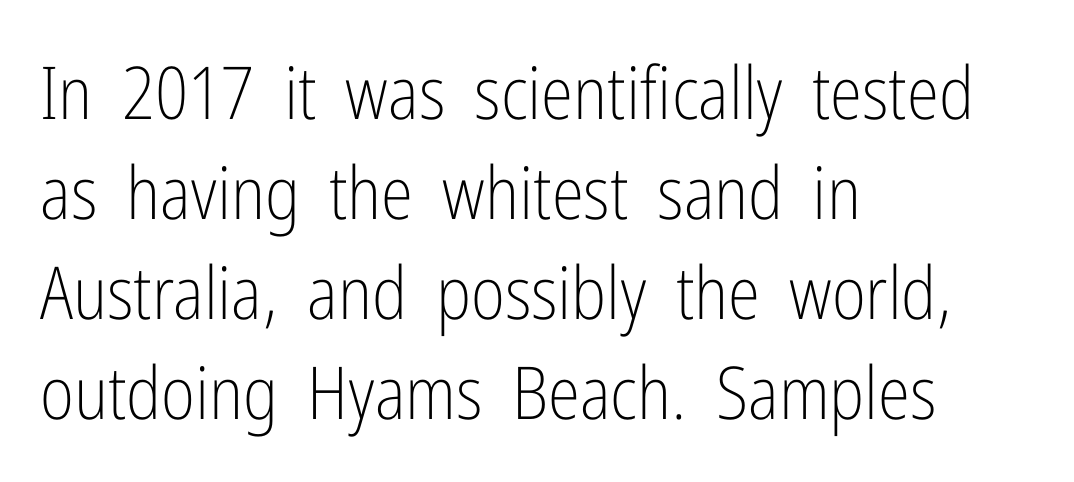
Q: Is the text bold? A: No.
Q: Is the text italic (slanted)? A: No, it is upright.
Q: Is the typeface a serif or a sans-serif typeface? A: Sans-serif.
Q: Is the text underlined? A: No.
Q: How is the paragraph aligned? A: Left-aligned.
Q: Is the spacing between letters normal or unusually wide? A: Normal.
Q: Is the spacing between lines tight, normal or loose? A: Normal.
Q: Width (condensed, normal, or wide)? A: Condensed.
Q: Stroke contrast? A: Low.
Q: x-height? A: Medium.
Q: Monospaced? A: No.
